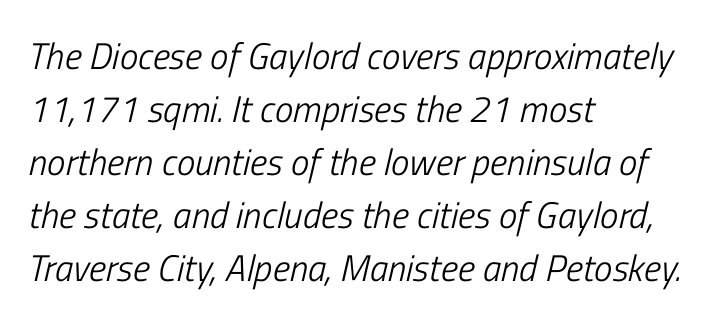
Q: Is the text bold? A: No.
Q: Is the text italic (slanted)? A: Yes, it leans right by about 13 degrees.
Q: Is the text underlined? A: No.
Q: How is the paragraph aligned? A: Left-aligned.
Q: Is the spacing between letters normal or unusually wide? A: Normal.
Q: Is the spacing between lines tight, normal or loose? A: Normal.
Q: Width (condensed, normal, or wide)? A: Condensed.
Q: Stroke contrast? A: Low.
Q: x-height? A: Medium.
Q: Monospaced? A: No.
